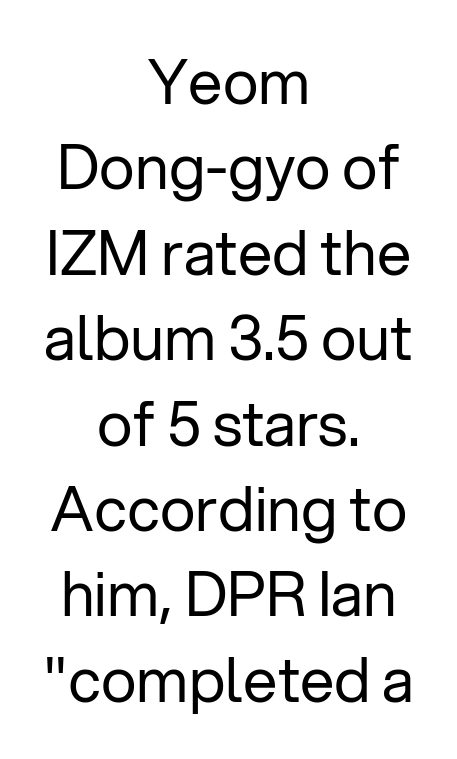
The image shows 61 px regular-weight sans-serif type, upright; set centered, normal line spacing (1.4x), normal letter spacing, not underlined; low stroke contrast and a medium x-height.
